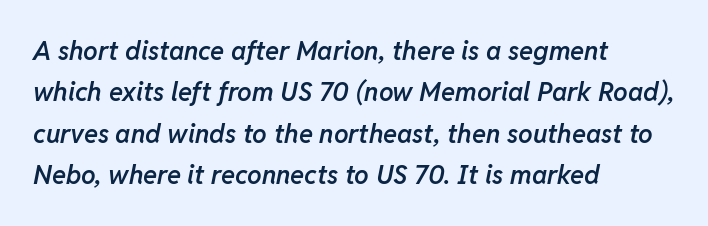
The image shows 26 px text type, italic (leaning right); set left-aligned, normal line spacing (1.59x), normal letter spacing, not underlined.
